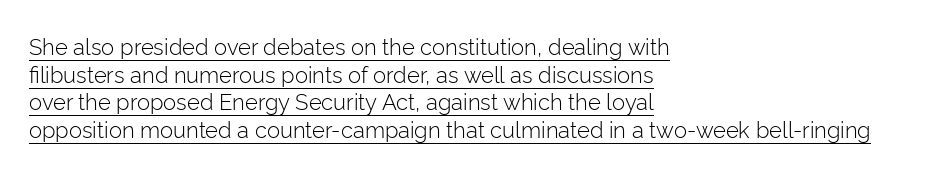
Q: Is the text bold? A: No.
Q: Is the text italic (slanted)? A: No, it is upright.
Q: Is the text underlined? A: Yes.
Q: How is the paragraph aligned? A: Left-aligned.
Q: Is the spacing between letters normal or unusually wide? A: Normal.
Q: Is the spacing between lines tight, normal or loose? A: Normal.
